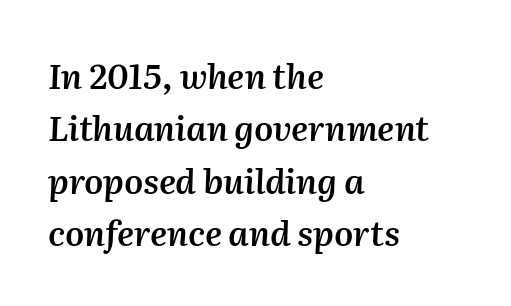
{"italic": "yes", "lean": "right", "slant_degrees": 2, "bold": "semi", "weight": "semibold", "width": "normal", "stroke_contrast": "medium", "x_height": "medium", "monospaced": "no", "underline": "no", "align": "left", "line_spacing": "normal", "line_spacing_ratio": 1.54, "letter_spacing": "normal", "letter_spacing_em": 0.0, "glyph_px": 34}
